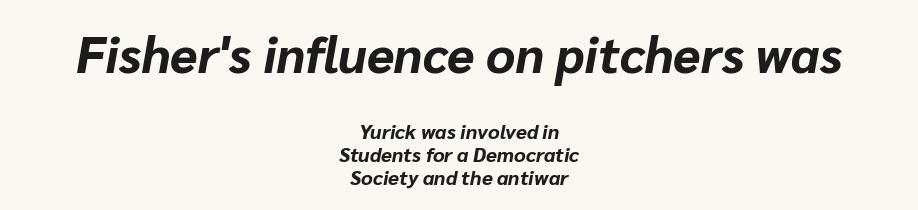
Q: Is the text bold? A: Yes.
Q: Is the text italic (slanted)? A: Yes, it leans right by about 10 degrees.
Q: Is the text underlined? A: No.
Q: How is the paragraph aligned? A: Centered.
Q: Is the spacing between letters normal or unusually wide? A: Normal.
Q: Which block of text is set in a larger size, the first (top) or the second (bottom)? A: The first (top) one.
Q: Width (condensed, normal, or wide)? A: Normal.
Q: Stroke contrast? A: Low.
Q: x-height? A: Medium.
Q: Monospaced? A: No.
